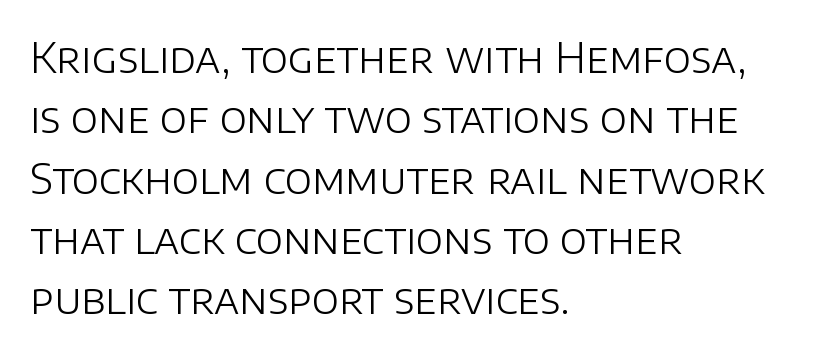
Is the stroke heavy? The answer is a plain regular-or-lighter. The lettering holds an erect, upright posture throughout. Check where the strokes stop: nothing finishes them off — pure sans. Each letter keeps its own natural width here, so spacing adapts to shape. Evenly set lines give the paragraph a standard silhouette.
